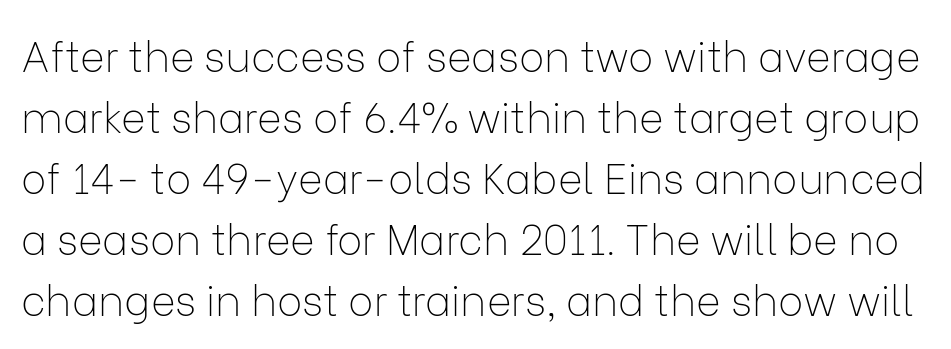
The image shows 42 px thin sans-serif type, upright; set normal line spacing (1.45x), normal letter spacing, not underlined; low stroke contrast and a medium x-height.
